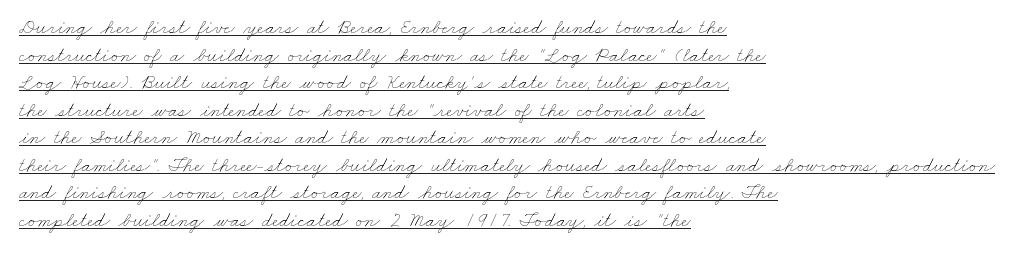
The passage is arranged the way most books set body copy — flush left. There is no visible air inserted between adjacent glyphs. The letterforms sit at book weight or below. Vertically, the passage feels balanced, rows spaced as you'd expect. Beneath each row of characters lies a ruled line.
